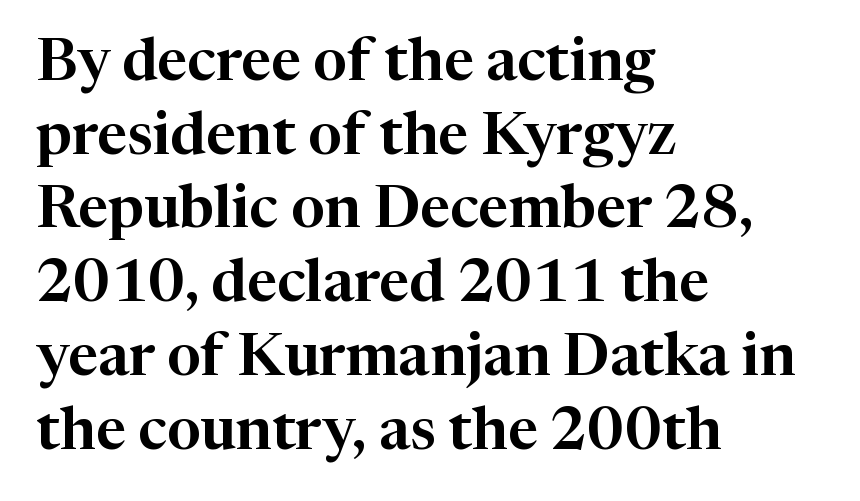
Q: Is the text italic (slanted)? A: No, it is upright.
Q: Is the typeface a serif or a sans-serif typeface? A: Serif.
Q: Is the text underlined? A: No.
Q: How is the paragraph aligned? A: Left-aligned.
Q: Is the spacing between letters normal or unusually wide? A: Normal.
Q: Is the spacing between lines tight, normal or loose? A: Normal.
Q: Width (condensed, normal, or wide)? A: Normal.
Q: Stroke contrast? A: High.
Q: x-height? A: Medium.
Q: Monospaced? A: No.
